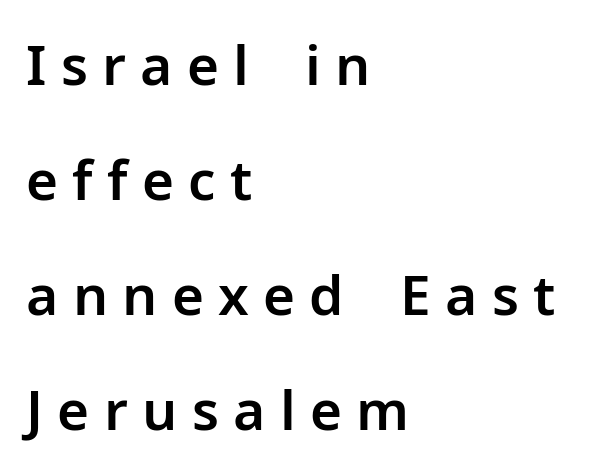
The image shows 55 px sans-serif type, upright; set left-aligned, loose line spacing (2.09x), unusually wide letter spacing (+0.26 em), not underlined; low stroke contrast and a medium x-height.
